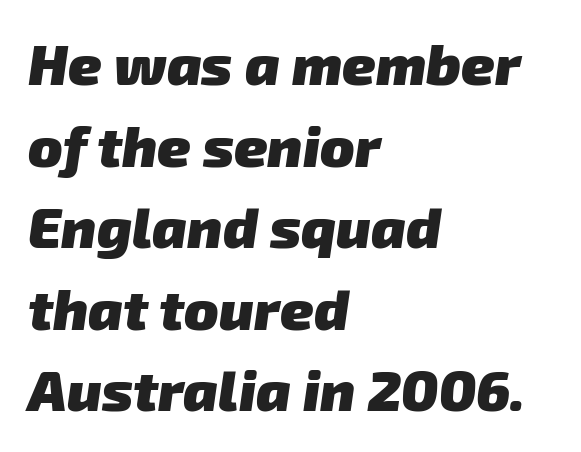
Q: Is the text bold? A: Yes.
Q: Is the typeface a serif or a sans-serif typeface? A: Sans-serif.
Q: Is the text underlined? A: No.
Q: How is the paragraph aligned? A: Left-aligned.
Q: Is the spacing between letters normal or unusually wide? A: Normal.
Q: Is the spacing between lines tight, normal or loose? A: Normal.
Q: Width (condensed, normal, or wide)? A: Normal.
Q: Stroke contrast? A: Low.
Q: x-height? A: Medium.
Q: Monospaced? A: No.
